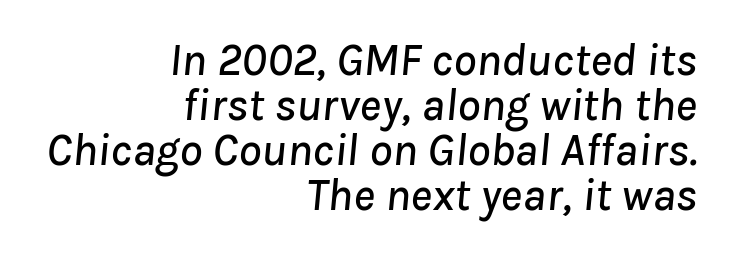
The image shows 46 px text type, italic (leaning right); set right-aligned, tight line spacing (0.98x), normal letter spacing, not underlined; low stroke contrast and a medium x-height.
